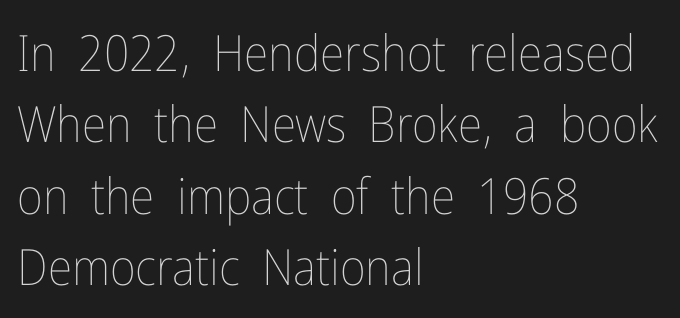
The image shows 50 px thin, condensed type, upright; set left-aligned, normal line spacing (1.43x), normal letter spacing, not underlined; low stroke contrast and a medium x-height.
